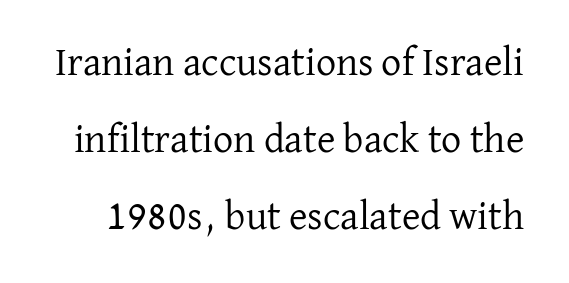
The image shows 40 px regular-weight serif type, upright; set loose line spacing (1.92x), normal letter spacing, not underlined; low stroke contrast and a medium x-height.
